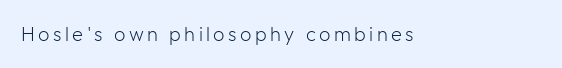
Q: Is the text bold? A: No.
Q: Is the text italic (slanted)? A: No, it is upright.
Q: Is the text underlined? A: No.
